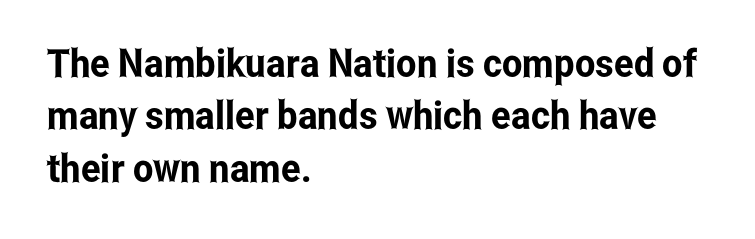
The vertical gap from one line to the next is medium. A typesetter would mark this as roman, not italic. The glyphs are unaccompanied by any horizontal stroke below them. Spacing verdict: proportional, widths tailored to each character.
